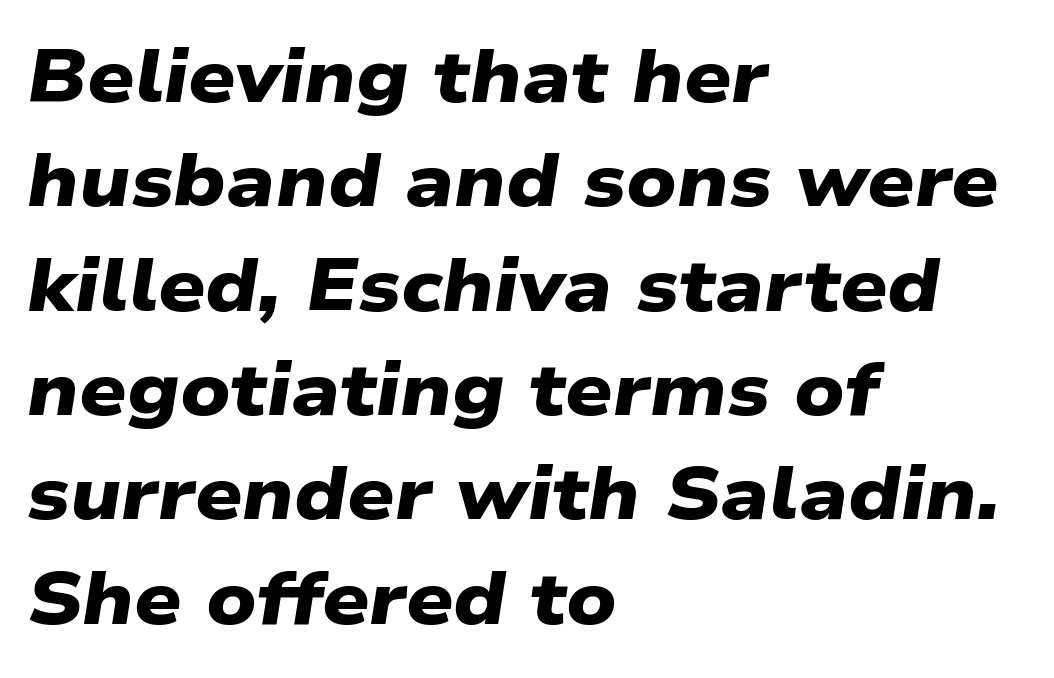
{"serif": "no", "bold": "yes", "weight": "heavy", "width": "wide", "stroke_contrast": "low", "x_height": "medium", "monospaced": "no", "underline": "no", "align": "left", "line_spacing": "normal", "line_spacing_ratio": 1.41, "letter_spacing": "normal", "letter_spacing_em": 0.0, "glyph_px": 74}
